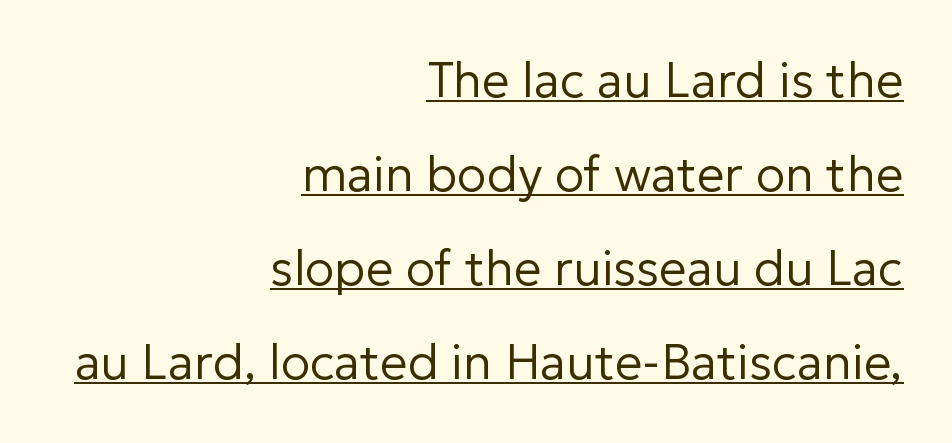
The image shows 49 px regular-weight sans-serif type, upright; set right-aligned, loose line spacing (1.92x), normal letter spacing, underlined; low stroke contrast and a medium x-height.
